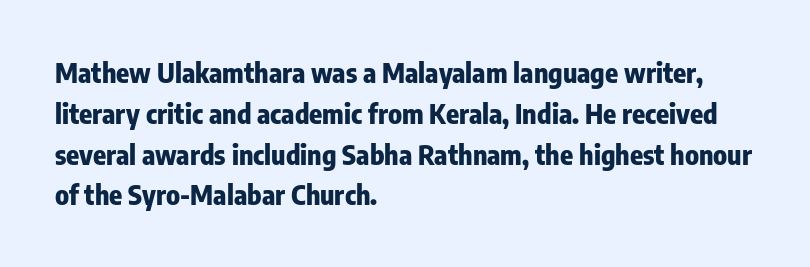
This is the regular roman posture of the typeface. Regarding leading, the lines here are spaced in the standard way. Heft: maximum for text — a bold. The specimen omits any rule beneath the text block's lines.
